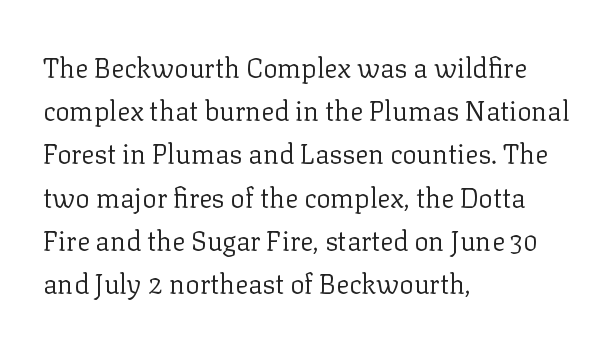
Q: Is the text bold? A: No.
Q: Is the text italic (slanted)? A: No, it is upright.
Q: Is the text underlined? A: No.
Q: How is the paragraph aligned? A: Left-aligned.
Q: Is the spacing between letters normal or unusually wide? A: Normal.
Q: Is the spacing between lines tight, normal or loose? A: Normal.
